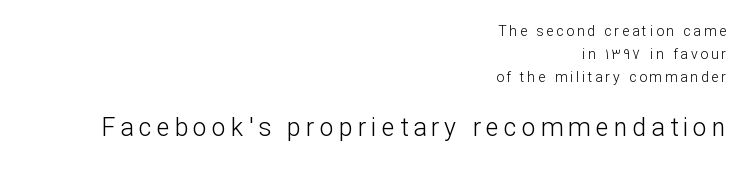
The image shows 25 px text type, upright; set right-aligned, normal line spacing (1.65x), unusually wide letter spacing (+0.2 em), not underlined; the second (bottom) block is 1.79x larger.
